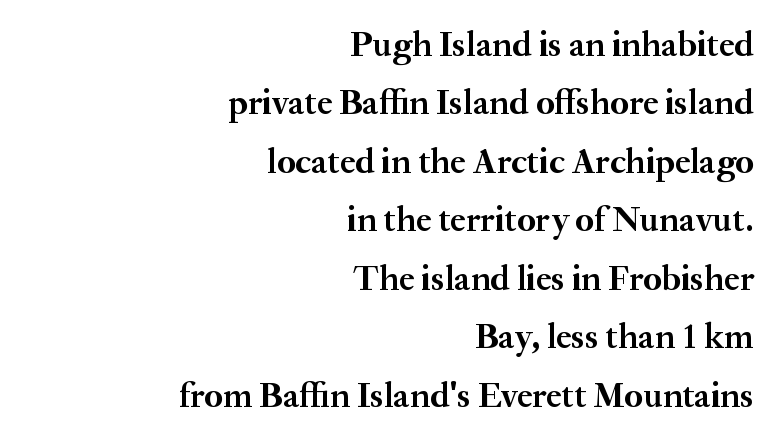
The image shows 35 px semibold serif type, upright; set right-aligned, normal line spacing (1.67x), normal letter spacing, not underlined; medium stroke contrast and a small x-height.
